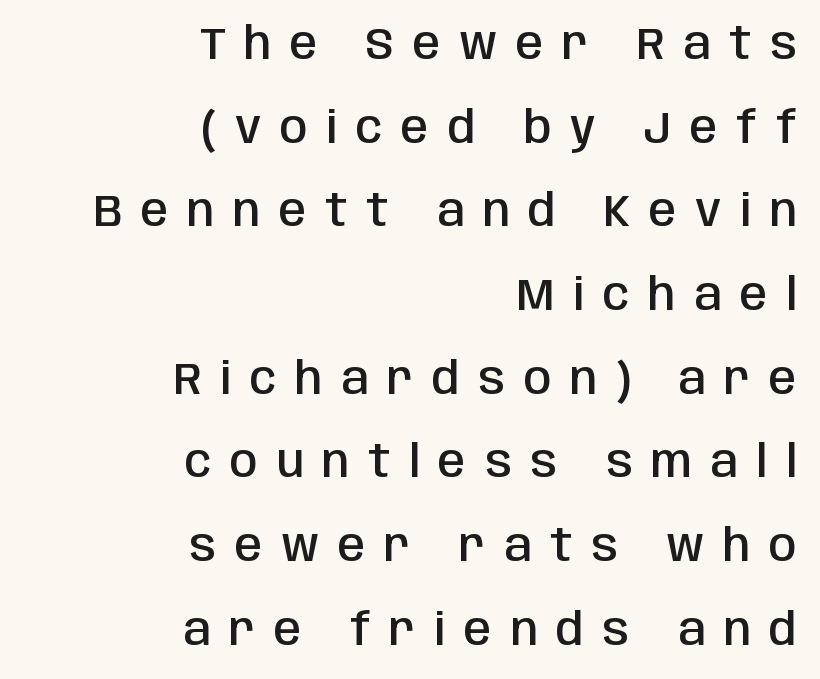
Q: Is the text bold? A: Semi-bold.
Q: Is the text italic (slanted)? A: No, it is upright.
Q: Is the typeface a serif or a sans-serif typeface? A: Sans-serif.
Q: Is the text underlined? A: No.
Q: How is the paragraph aligned? A: Right-aligned.
Q: Is the spacing between letters normal or unusually wide? A: Unusually wide.
Q: Width (condensed, normal, or wide)? A: Condensed.
Q: Stroke contrast? A: Low.
Q: x-height? A: Large.
Q: Monospaced? A: No.
